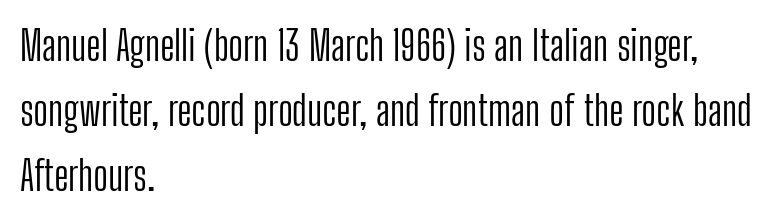
{"serif": "no", "italic": "no", "bold": "no", "weight": "light", "width": "condensed", "stroke_contrast": "low", "x_height": "medium", "monospaced": "no", "underline": "no", "align": "left", "line_spacing": "normal", "line_spacing_ratio": 1.58, "letter_spacing": "normal", "letter_spacing_em": 0.0, "glyph_px": 41}
